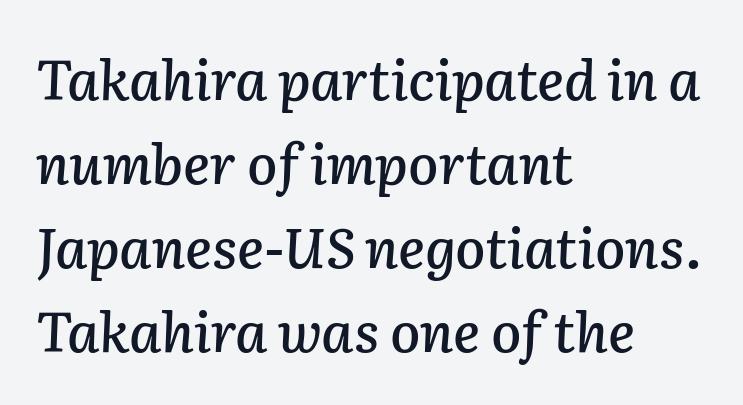
If you drew a line through each stem, it would be angled. Proportional: the letters do not fall into vertical columns. The paragraph shown leans on its left margin. The baseline area is clear. Words appear dense and cohesive because spacing is normal.
